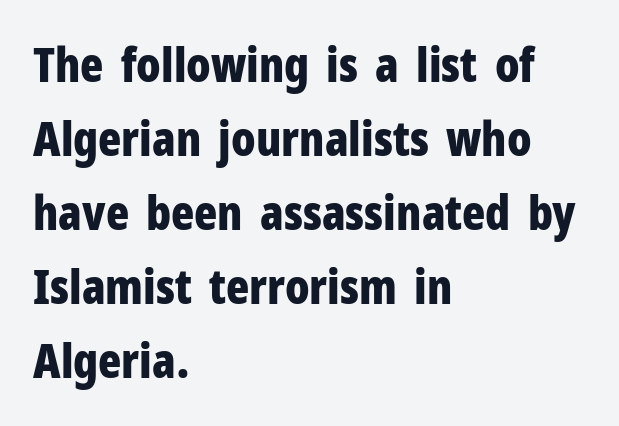
{"serif": "no", "italic": "no", "bold": "yes", "weight": "bold", "width": "condensed", "stroke_contrast": "low", "x_height": "medium", "monospaced": "no", "underline": "no", "align": "left", "line_spacing": "normal", "line_spacing_ratio": 1.54, "letter_spacing": "normal", "letter_spacing_em": 0.0, "glyph_px": 48}
